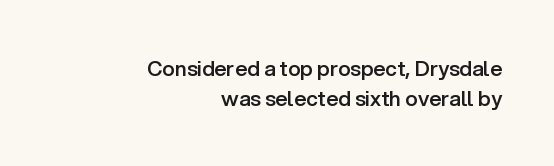
{"italic": "no", "bold": "semi", "underline": "no", "align": "right", "line_spacing": "normal", "line_spacing_ratio": 1.43, "letter_spacing": "normal", "letter_spacing_em": 0.0, "glyph_px": 21}
